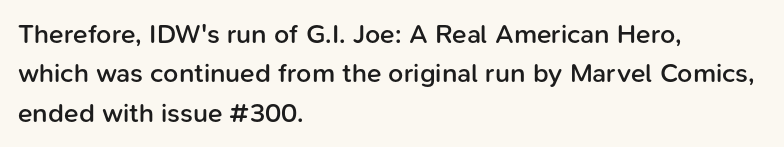
{"italic": "no", "bold": "semi", "underline": "no", "align": "left", "line_spacing": "normal", "line_spacing_ratio": 1.46, "letter_spacing": "normal", "letter_spacing_em": 0.0, "glyph_px": 27}
